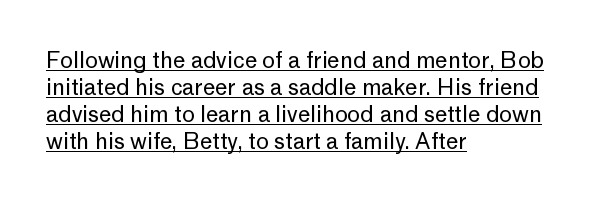
{"italic": "no", "bold": "no", "underline": "yes", "align": "left", "line_spacing_ratio": 1.22, "letter_spacing": "normal", "letter_spacing_em": 0.0, "glyph_px": 22}
